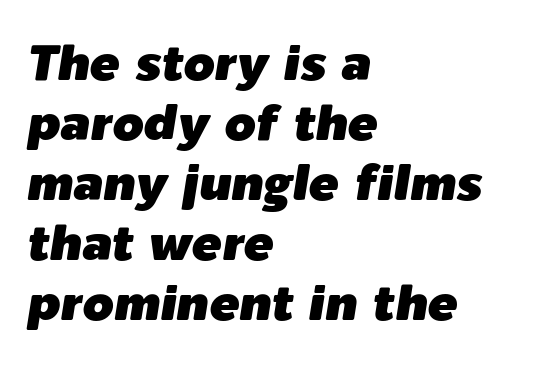
The image shows 50 px text type, italic (leaning right); set left-aligned, line spacing 1.2x, normal letter spacing, not underlined; low stroke contrast and a medium x-height.
